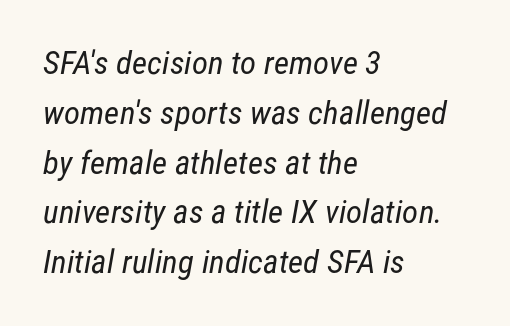
Q: Is the text bold? A: No.
Q: Is the typeface a serif or a sans-serif typeface? A: Sans-serif.
Q: Is the text underlined? A: No.
Q: How is the paragraph aligned? A: Left-aligned.
Q: Is the spacing between letters normal or unusually wide? A: Normal.
Q: Is the spacing between lines tight, normal or loose? A: Normal.
Q: Width (condensed, normal, or wide)? A: Condensed.
Q: Stroke contrast? A: Low.
Q: x-height? A: Medium.
Q: Monospaced? A: No.
